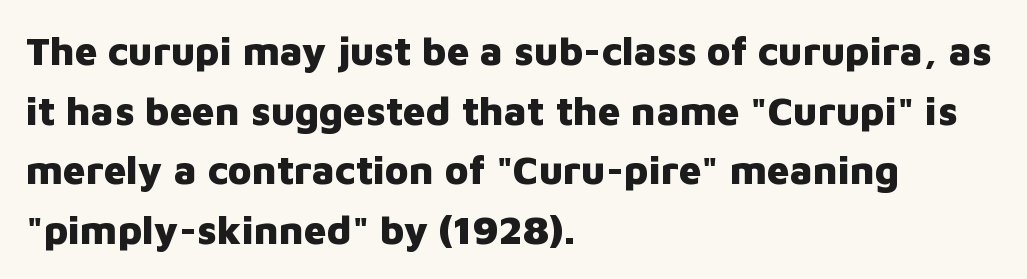
The image shows 40 px heavy sans-serif type, upright; set left-aligned, normal line spacing (1.49x), normal letter spacing, not underlined; low stroke contrast and a medium x-height.
